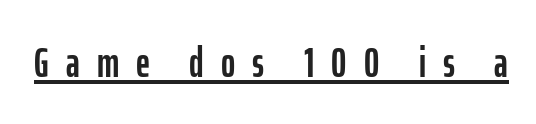
In terms of posture, this sample is upright. Here the designer chose a conventional face with non-uniform glyph widths. Does extra space separate the letters? Yes, quite a lot of it. Decoration check: the copy is underlined. Letterform terminals end flat and unadorned throughout the passage.
